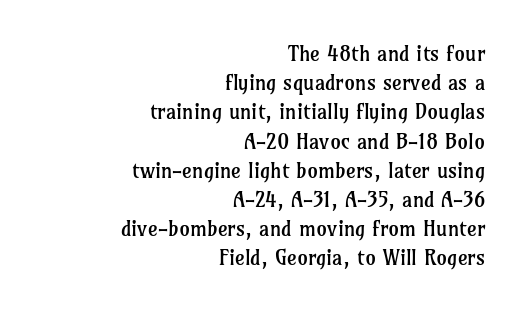
Q: Is the text bold? A: No.
Q: Is the text italic (slanted)? A: No, it is upright.
Q: Is the text underlined? A: No.
Q: How is the paragraph aligned? A: Right-aligned.
Q: Is the spacing between letters normal or unusually wide? A: Normal.
Q: Is the spacing between lines tight, normal or loose? A: Normal.
